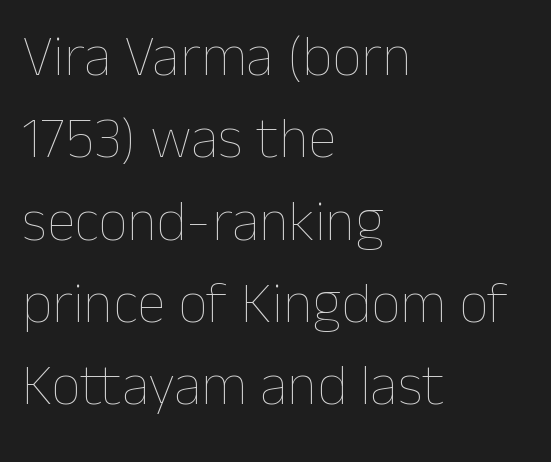
Q: Is the text bold? A: No.
Q: Is the text italic (slanted)? A: No, it is upright.
Q: Is the text underlined? A: No.
Q: How is the paragraph aligned? A: Left-aligned.
Q: Is the spacing between letters normal or unusually wide? A: Normal.
Q: Is the spacing between lines tight, normal or loose? A: Normal.
Q: Width (condensed, normal, or wide)? A: Normal.
Q: Stroke contrast? A: Low.
Q: x-height? A: Medium.
Q: Monospaced? A: No.
